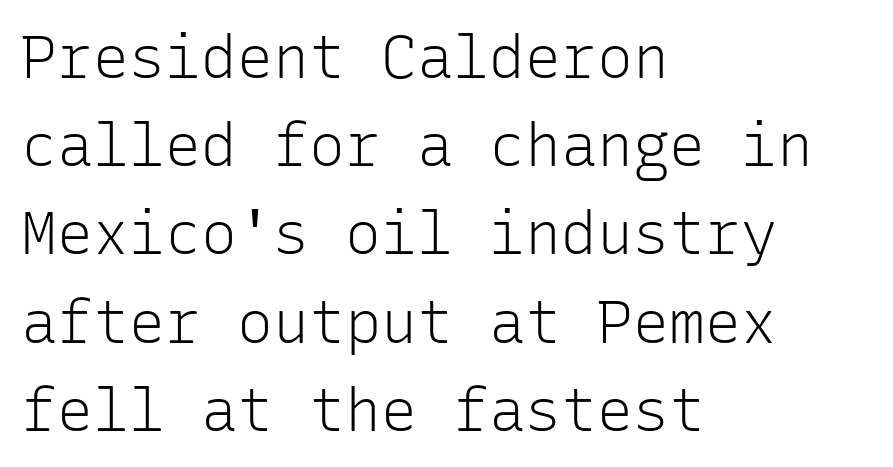
{"serif": "no", "italic": "no", "bold": "no", "weight": "light", "width": "normal", "stroke_contrast": "low", "x_height": "medium", "monospaced": "yes", "underline": "no", "align": "left", "line_spacing": "normal", "line_spacing_ratio": 1.47, "letter_spacing": "normal", "letter_spacing_em": 0.0, "glyph_px": 60}
